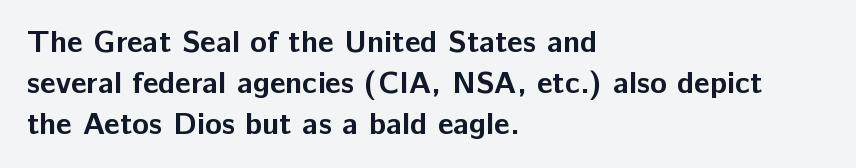
The image shows 31 px bold sans-serif type, upright; set left-aligned, normal line spacing (1.32x), normal letter spacing, not underlined; low stroke contrast and a medium x-height.
